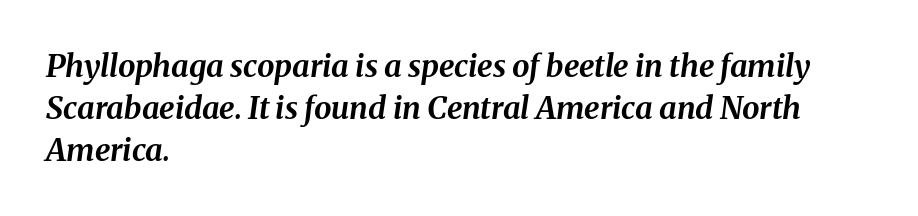
Q: Is the text bold? A: Yes.
Q: Is the text italic (slanted)? A: Yes, it leans right by about 8 degrees.
Q: Is the text underlined? A: No.
Q: How is the paragraph aligned? A: Left-aligned.
Q: Is the spacing between letters normal or unusually wide? A: Normal.
Q: Is the spacing between lines tight, normal or loose? A: Normal.
Q: Width (condensed, normal, or wide)? A: Normal.
Q: Stroke contrast? A: Medium.
Q: x-height? A: Medium.
Q: Monospaced? A: No.
